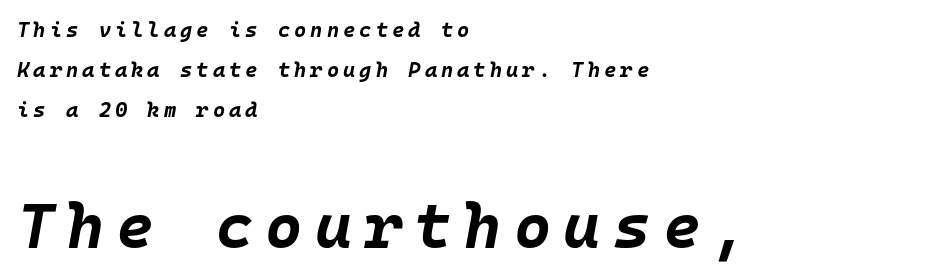
Q: Is the text bold? A: Yes.
Q: Is the text italic (slanted)? A: Yes, it leans right by about 10 degrees.
Q: Is the text underlined? A: No.
Q: How is the paragraph aligned? A: Left-aligned.
Q: Is the spacing between lines tight, normal or loose? A: Loose.
Q: Which block of text is set in a larger size, the first (top) or the second (bottom)? A: The second (bottom) one.
Q: Width (condensed, normal, or wide)? A: Normal.
Q: Stroke contrast? A: Low.
Q: x-height? A: Large.
Q: Monospaced? A: Yes.
